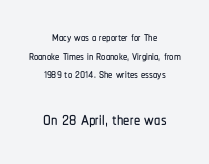
Rows of type sit shoulder to shoulder in the vertical direction. Glance below the letters and you will spot only blank space. Reading down the block, each line starts at a different indent, mirrored at its end. Type size steps up from the first block to the second. Italic: no, the glyphs are upright roman.
